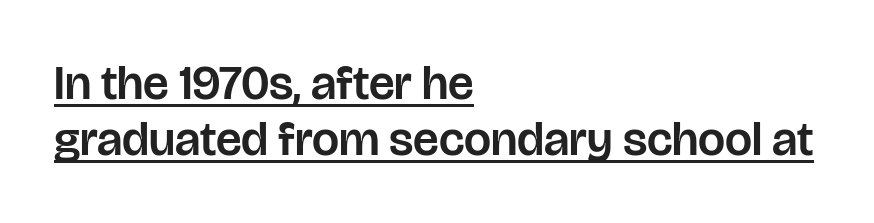
{"serif": "no", "italic": "no", "width": "normal", "stroke_contrast": "low", "x_height": "large", "monospaced": "no", "underline": "yes", "align": "left", "line_spacing_ratio": 1.17, "letter_spacing": "normal", "letter_spacing_em": 0.0, "glyph_px": 48}
